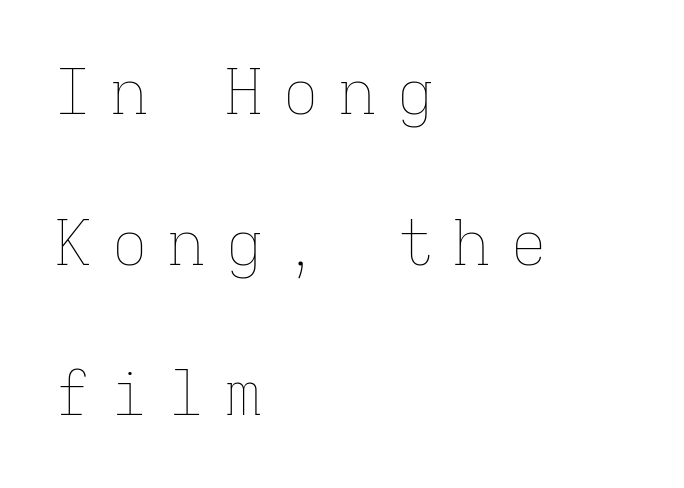
The rendering uses typewriter-style spacing with identical character cells. No italicization has been applied; the sample stays upright. Type without underlining. Unbolded letterforms with no extra heft. In terms of leading, this rendering errs on the spacious side.
